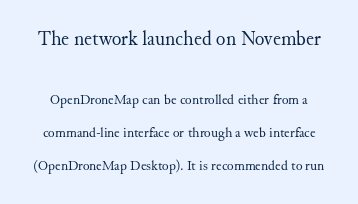
{"italic": "no", "bold": "no", "underline": "no", "line_spacing": "loose", "line_spacing_ratio": 2.38, "letter_spacing": "normal", "letter_spacing_em": 0.0, "larger_block": "first", "size_ratio": 1.43, "glyph_px": 20}
